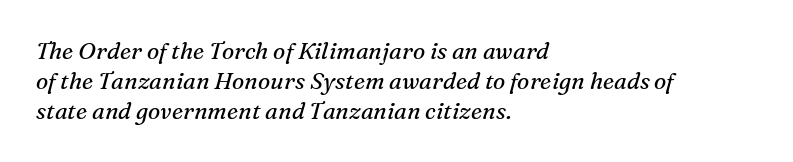
{"italic": "yes", "lean": "right", "slant_degrees": 16, "bold": "no", "underline": "no", "align": "left", "line_spacing": "normal", "line_spacing_ratio": 1.31, "letter_spacing": "normal", "letter_spacing_em": 0.0, "glyph_px": 23}
